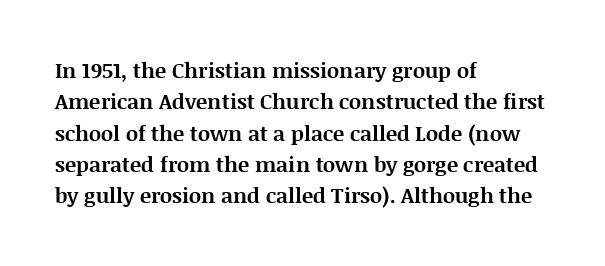
The image shows 21 px bold type, upright; set left-aligned, normal line spacing (1.49x), normal letter spacing, not underlined.
